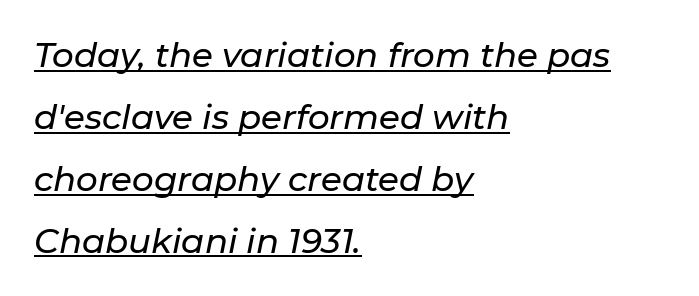
Q: Is the text italic (slanted)? A: Yes, it leans right by about 11 degrees.
Q: Is the text underlined? A: Yes.
Q: How is the paragraph aligned? A: Left-aligned.
Q: Is the spacing between letters normal or unusually wide? A: Normal.
Q: Width (condensed, normal, or wide)? A: Normal.
Q: Stroke contrast? A: Low.
Q: x-height? A: Medium.
Q: Monospaced? A: No.
